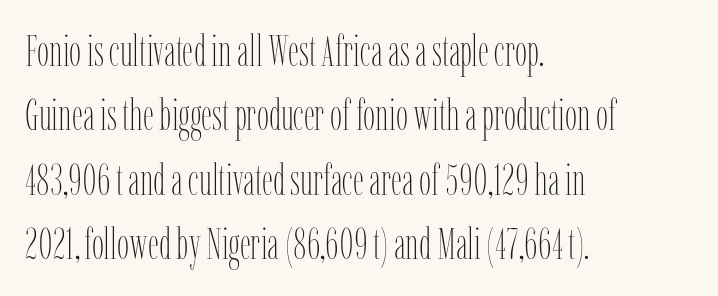
The image shows 43 px thin, condensed type, upright; set left-aligned, normal line spacing (1.5x), normal letter spacing, not underlined; low stroke contrast and a medium x-height.
